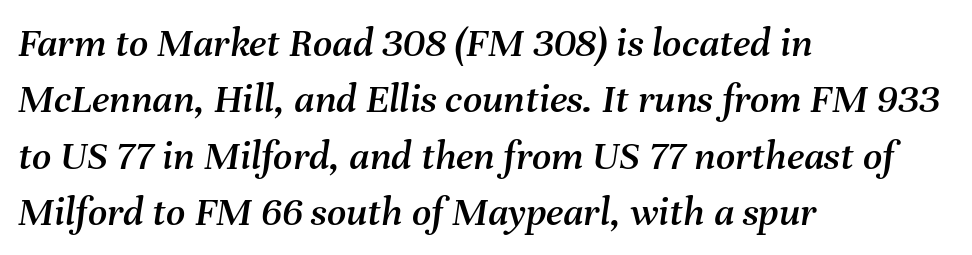
Every row of glyphs begins at an identical x-position on the left. Each letter keeps its own natural width here, so spacing adapts to shape. The specimen reads as italic at a glance. The rendering keeps characters at their native spacing. Descender tails drop into unmarked territory.
